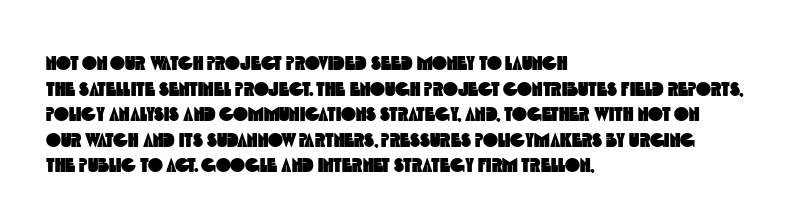
One-word summary of the alignment: left. Only glyphs here, with clear space below each row. What's the leading like? Ordinary, nothing unusual. The horizontal fit of the characters is conventional and even.
